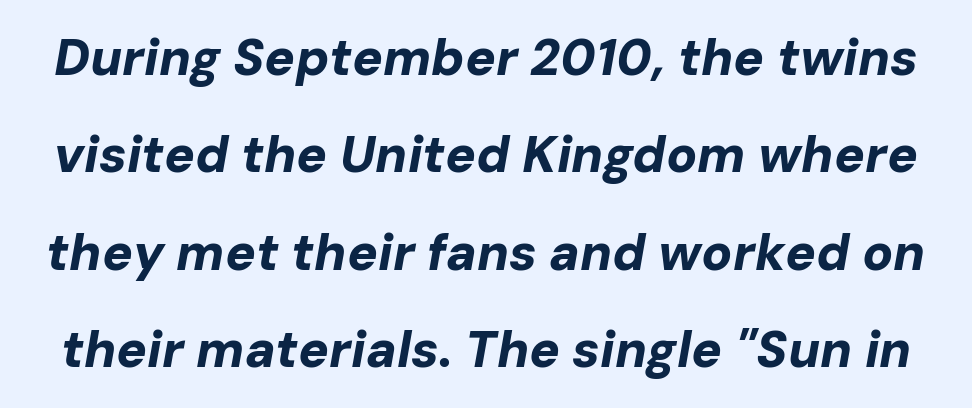
Rendered with sloped, italic letterforms. The baseline area is clear. Looks like regular typesetting: each glyph gets only the width it needs. Does the leading feel generous? Absolutely, it's lavish. Students, this is bold: see how much ink each stroke carries.
